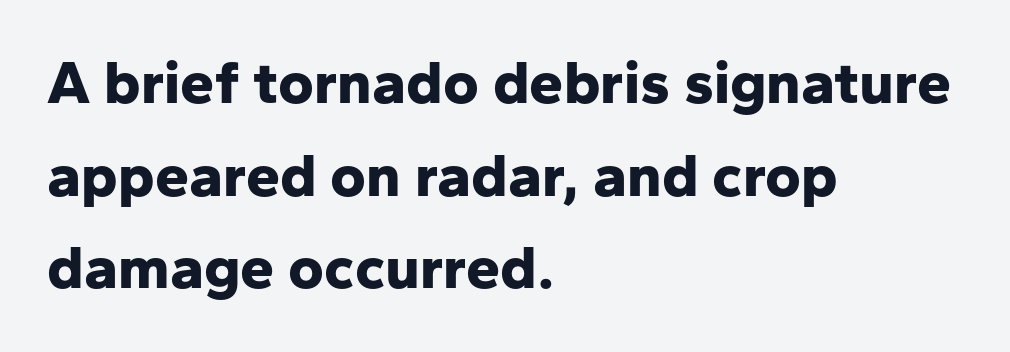
{"serif": "no", "italic": "no", "bold": "yes", "weight": "bold", "width": "normal", "stroke_contrast": "low", "x_height": "medium", "monospaced": "no", "underline": "no", "align": "left", "line_spacing": "normal", "line_spacing_ratio": 1.52, "letter_spacing": "normal", "letter_spacing_em": 0.0, "glyph_px": 61}
